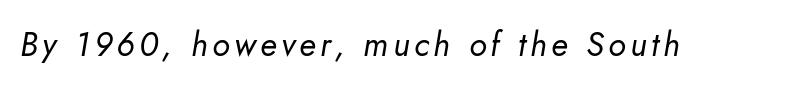
{"italic": "yes", "lean": "right", "slant_degrees": 5, "bold": "no", "weight": "regular", "width": "normal", "stroke_contrast": "low", "x_height": "small", "monospaced": "no", "underline": "no", "glyph_px": 33}
